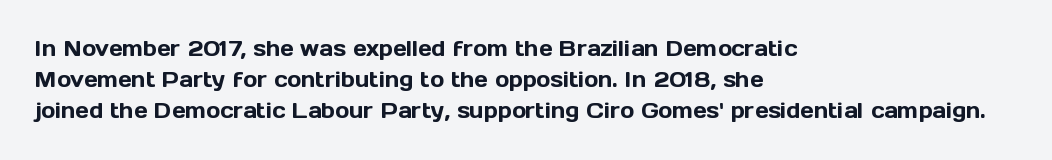
{"italic": "no", "underline": "no", "align": "left", "line_spacing": "normal", "line_spacing_ratio": 1.48, "letter_spacing": "normal", "letter_spacing_em": 0.0, "glyph_px": 21}
